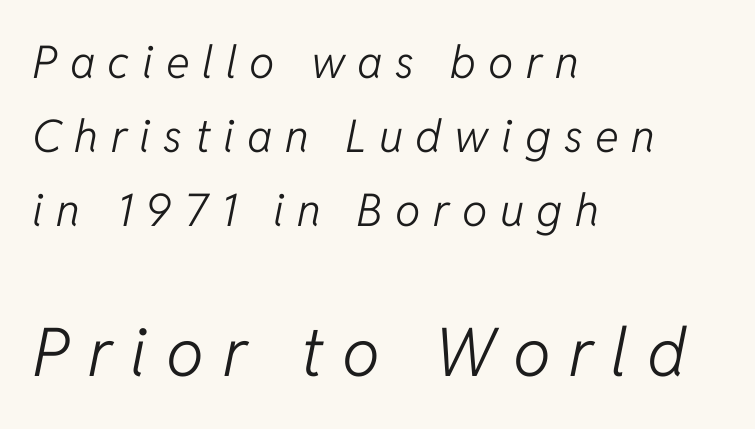
It's the slanting kind of type. Bold? No — there's no thickening of the strokes. Beneath every word, the page is bare. Think of a printed novel: that variable character pitch is what you see here. In terms of leading, this rendering sits right in the middle.
